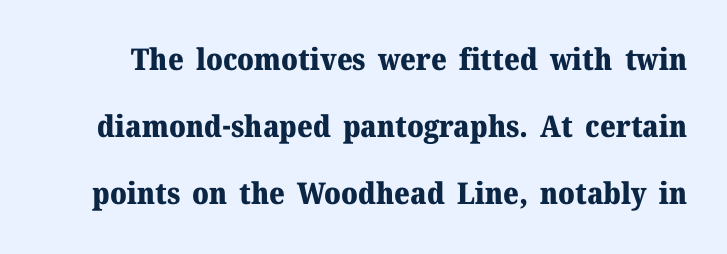
The vertical gap from one line to the next is large. The typeface chosen for these lines features serifs. Characters follow at the spacing the type designer built in. Decoration check: the copy has no underline. Heft: maximum for text — a bold.
